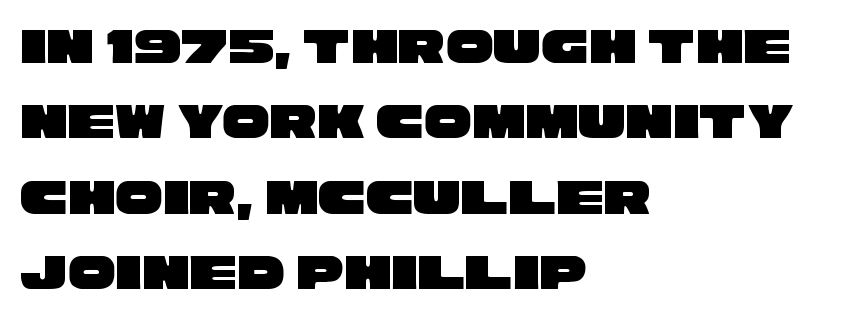
Q: Is the typeface a serif or a sans-serif typeface? A: Sans-serif.
Q: Is the text underlined? A: No.
Q: How is the paragraph aligned? A: Left-aligned.
Q: Is the spacing between letters normal or unusually wide? A: Normal.
Q: Is the spacing between lines tight, normal or loose? A: Normal.
Q: Width (condensed, normal, or wide)? A: Wide.
Q: Stroke contrast? A: Low.
Q: x-height? A: Large.
Q: Monospaced? A: No.
